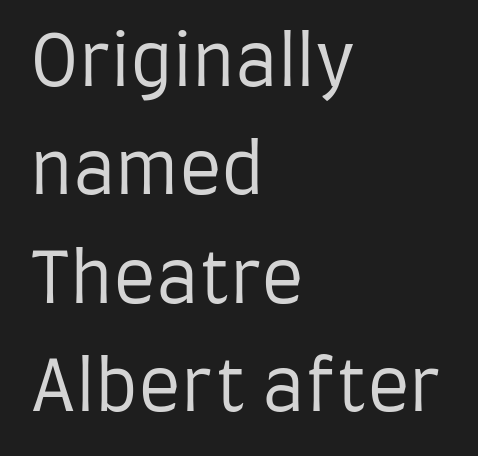
{"serif": "no", "italic": "no", "bold": "no", "weight": "regular", "width": "condensed", "stroke_contrast": "low", "x_height": "large", "monospaced": "no", "underline": "no", "align": "left", "line_spacing": "normal", "line_spacing_ratio": 1.55, "letter_spacing": "normal", "letter_spacing_em": 0.0, "glyph_px": 70}
